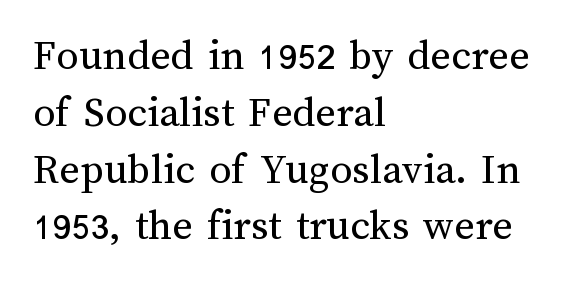
{"italic": "no", "bold": "no", "weight": "regular", "width": "normal", "stroke_contrast": "medium", "x_height": "medium", "monospaced": "no", "underline": "no", "align": "left", "line_spacing": "normal", "line_spacing_ratio": 1.29, "letter_spacing": "normal", "letter_spacing_em": 0.0, "glyph_px": 44}
